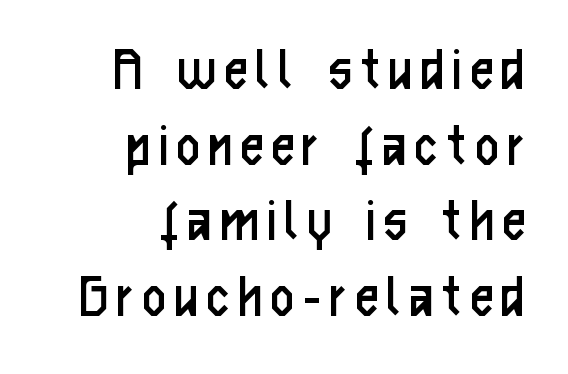
The image shows 63 px regular-weight, condensed sans-serif type, upright; set right-aligned, line spacing 1.2x, not underlined; low stroke contrast and a medium x-height.
